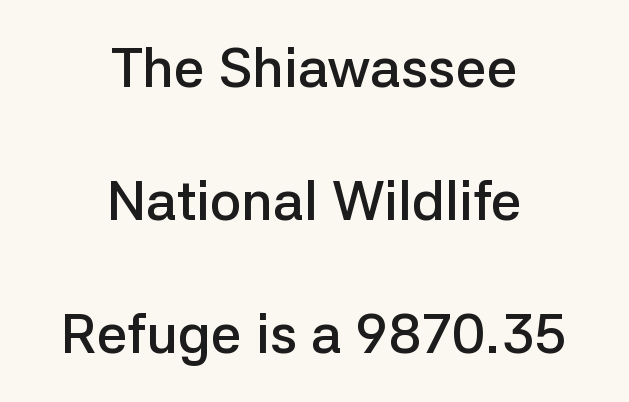
This sample is center-justified, so both line endings float freely. The face used here is proportionally spaced, like ordinary book or web type. A typesetter would call this leading open, well beyond the default. As a designer I'd log this as weight 600, semibold.
